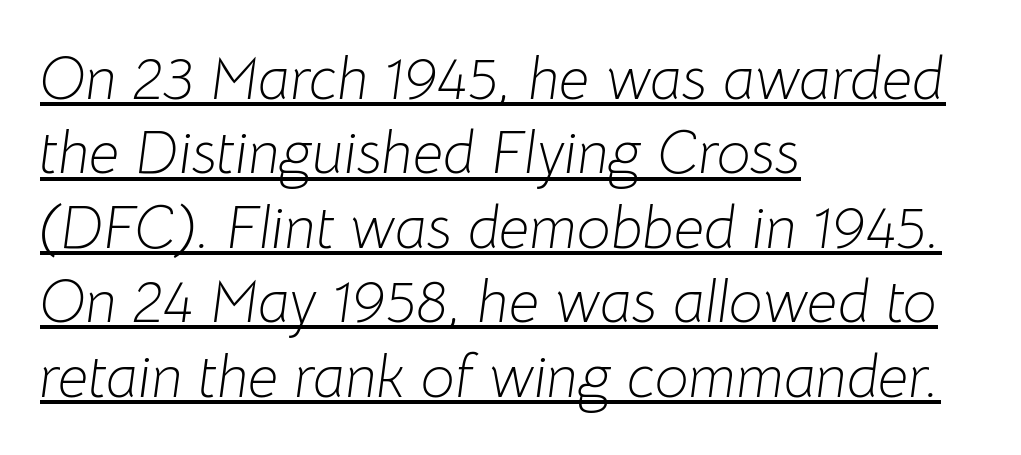
The gaps between neighbouring characters are ordinary and unremarkable. The rendering uses natural spacing where letterforms have individual widths. You can see a thin bar hugging the bottom of the glyphs. The ragged edge is on the right, which tells us the setting is flush left. The rendering applies a slant to the glyphs. The letters look calm and open, with moderate or lighter stems.
